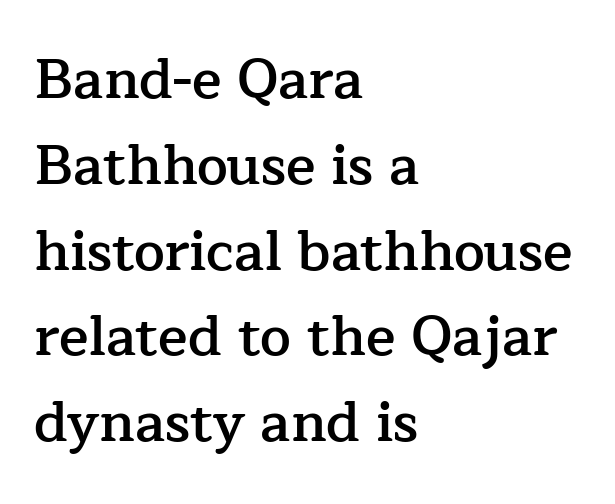
This sample uses plain, unmodified letter spacing. Heft: intermediate — a semibold. In CSS terms this would be text-align: left. Line spacing here is normal. No word sits above an underline.
